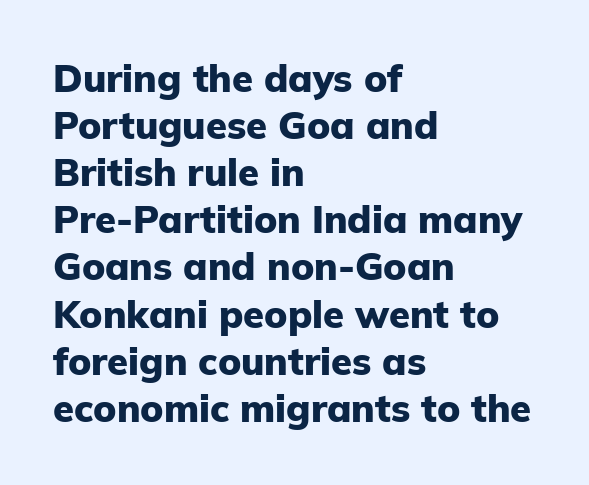
The image shows 38 px heavy sans-serif type, upright; set left-aligned, line spacing 1.24x, normal letter spacing, not underlined; low stroke contrast and a medium x-height.
